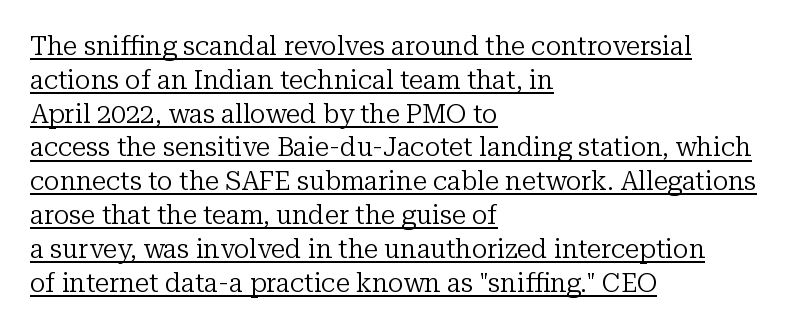
{"italic": "no", "bold": "no", "underline": "yes", "align": "left", "line_spacing": "normal", "line_spacing_ratio": 1.3, "letter_spacing": "normal", "letter_spacing_em": 0.0, "glyph_px": 26}
